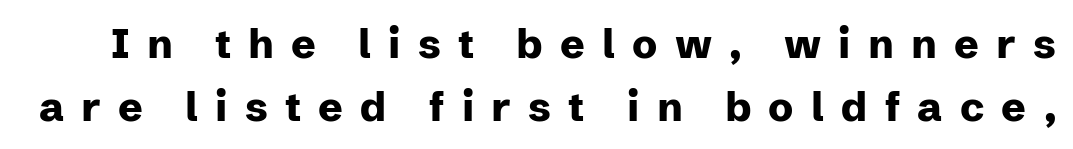
Q: Is the text bold? A: Yes.
Q: Is the text italic (slanted)? A: No, it is upright.
Q: Is the typeface a serif or a sans-serif typeface? A: Sans-serif.
Q: Is the text underlined? A: No.
Q: Is the spacing between letters normal or unusually wide? A: Unusually wide.
Q: Is the spacing between lines tight, normal or loose? A: Normal.
Q: Width (condensed, normal, or wide)? A: Normal.
Q: Stroke contrast? A: Low.
Q: x-height? A: Medium.
Q: Monospaced? A: No.
